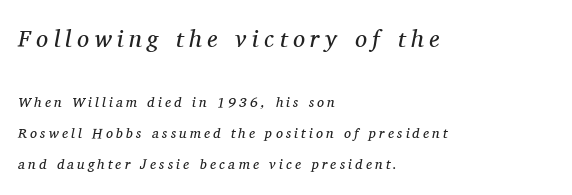
{"italic": "yes", "lean": "right", "slant_degrees": 11, "bold": "no", "underline": "no", "align": "left", "line_spacing": "loose", "line_spacing_ratio": 2.21, "letter_spacing": "wide", "letter_spacing_em": 0.23, "larger_block": "first", "size_ratio": 1.71, "glyph_px": 24}
